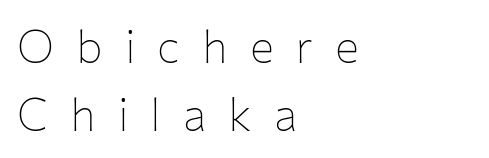
Tall strokes in this sample are plumb rather than angled. Unlike a traditional serif, this face leaves its strokes unadorned. Summary of vertical rhythm: regular, with standard interline spacing. Heft: none added — not bold. Left-aligned paragraph, ragged on the right.
